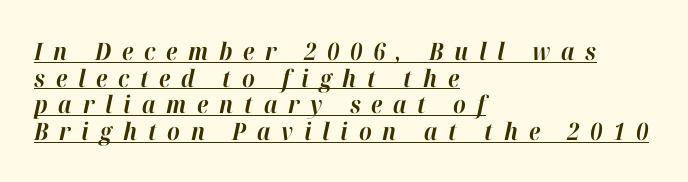
{"italic": "yes", "lean": "right", "slant_degrees": 12, "bold": "yes", "underline": "yes", "align": "left", "line_spacing": "tight", "line_spacing_ratio": 1.11, "letter_spacing": "wide", "letter_spacing_em": 0.45, "glyph_px": 24}
